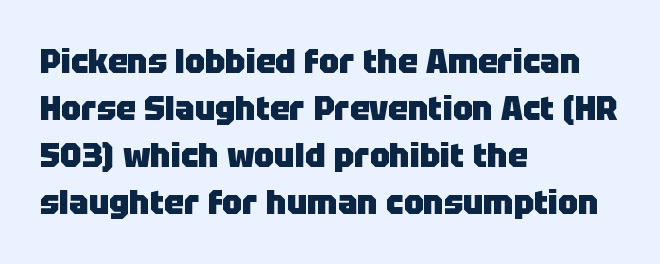
Spacing verdict: proportional, widths tailored to each character. Reading down the column, the eye jumps a familiar distance to each next line. Glyph-to-glyph distance matches everyday printed text. The paragraph shown leans on its left margin. Descender tails drop into unmarked territory. The font is running at its bold setting.
